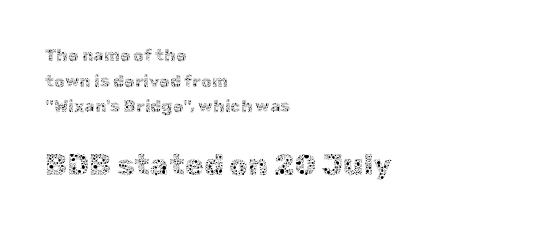
Q: Is the text bold? A: No.
Q: Is the text italic (slanted)? A: No, it is upright.
Q: Is the text underlined? A: No.
Q: How is the paragraph aligned? A: Left-aligned.
Q: Is the spacing between letters normal or unusually wide? A: Normal.
Q: Is the spacing between lines tight, normal or loose? A: Normal.
Q: Which block of text is set in a larger size, the first (top) or the second (bottom)? A: The second (bottom) one.
Q: Width (condensed, normal, or wide)? A: Normal.
Q: x-height? A: Medium.
Q: Monospaced? A: No.
